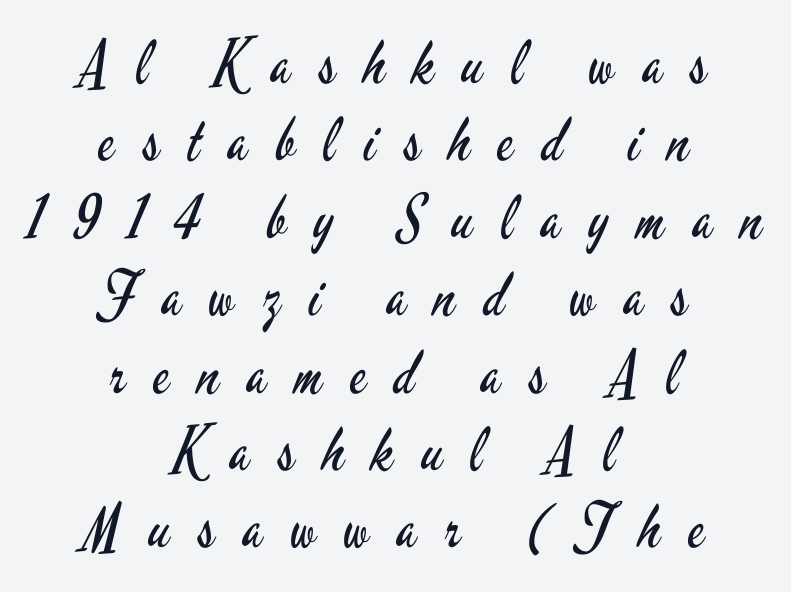
The image shows 60 px regular-weight, condensed sans-serif type; set centered, normal line spacing (1.29x), unusually wide letter spacing (+0.47 em), not underlined; low stroke contrast and a small x-height.
